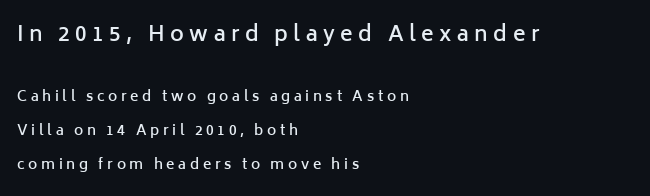
The face used here is a semibold: visibly heavier than regular, lighter than bold. Left-aligned paragraph, ragged on the right. Underline: absent. Each word looks stretched out because of the extra space between its letters. Of the two passages, the one on top uses the larger point size.
